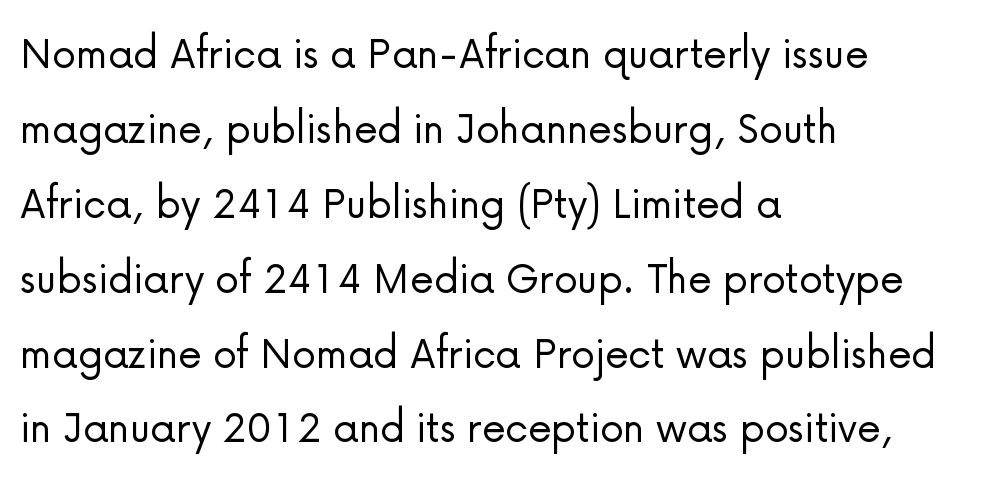
Anything drawn beneath the words? Only blank space. Posture: upright roman. The weight would be labelled regular, book, light, or lighter still. Look at the tracking — it's just the regular setting, nothing added.
